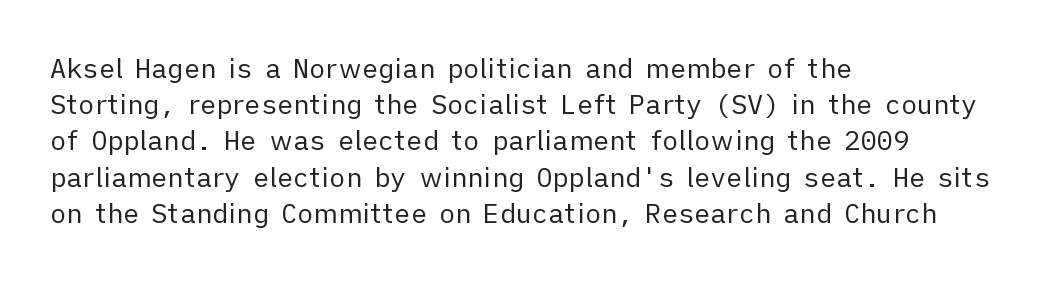
The image shows 27 px text type, upright; set left-aligned, normal line spacing (1.34x), normal letter spacing, not underlined.
